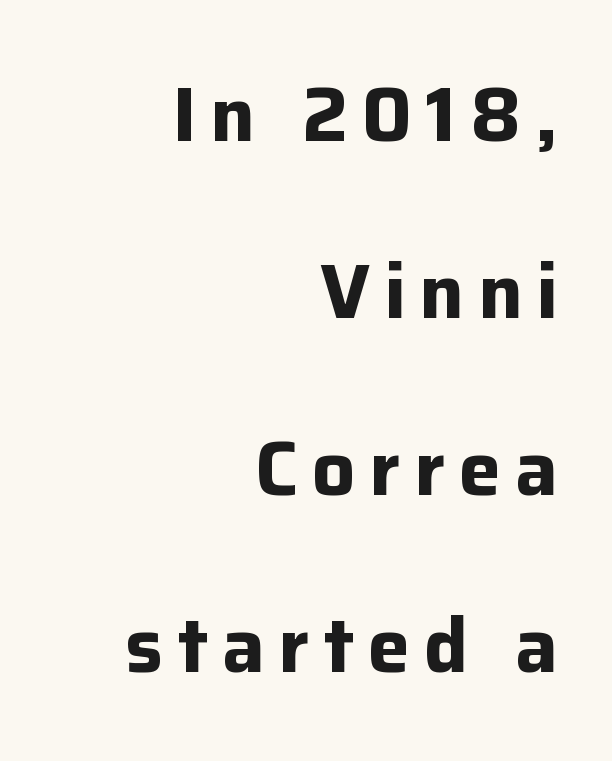
Q: Is the text bold? A: Yes.
Q: Is the text italic (slanted)? A: No, it is upright.
Q: Is the typeface a serif or a sans-serif typeface? A: Sans-serif.
Q: Is the text underlined? A: No.
Q: How is the paragraph aligned? A: Right-aligned.
Q: Is the spacing between lines tight, normal or loose? A: Loose.
Q: Width (condensed, normal, or wide)? A: Normal.
Q: Stroke contrast? A: Low.
Q: x-height? A: Medium.
Q: Monospaced? A: No.
